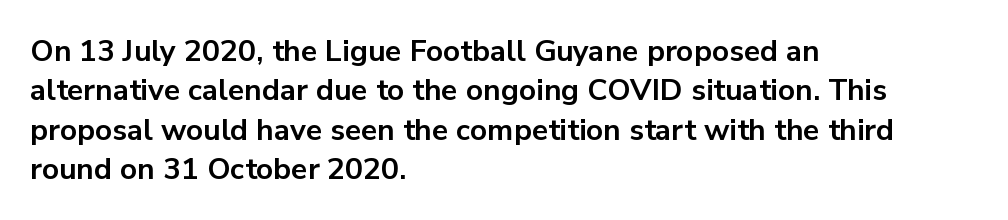
Q: Is the text bold? A: Yes.
Q: Is the text italic (slanted)? A: No, it is upright.
Q: Is the typeface a serif or a sans-serif typeface? A: Sans-serif.
Q: Is the text underlined? A: No.
Q: How is the paragraph aligned? A: Left-aligned.
Q: Is the spacing between letters normal or unusually wide? A: Normal.
Q: Is the spacing between lines tight, normal or loose? A: Normal.
Q: Width (condensed, normal, or wide)? A: Normal.
Q: Stroke contrast? A: Low.
Q: x-height? A: Medium.
Q: Monospaced? A: No.
